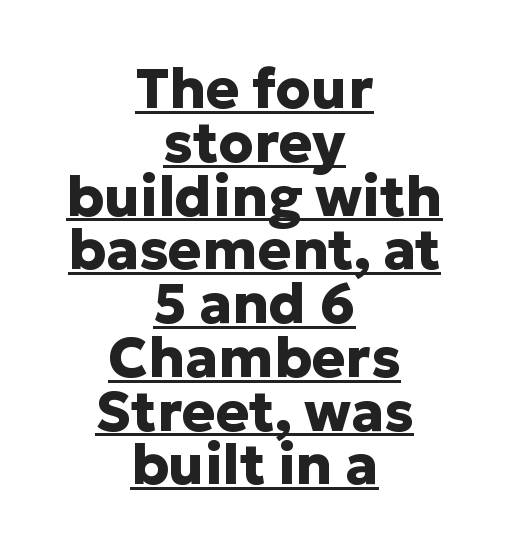
{"serif": "no", "italic": "no", "bold": "yes", "weight": "heavy", "width": "normal", "stroke_contrast": "low", "x_height": "medium", "monospaced": "no", "underline": "yes", "align": "center", "line_spacing": "tight", "line_spacing_ratio": 0.96, "letter_spacing": "normal", "letter_spacing_em": 0.0, "glyph_px": 56}
